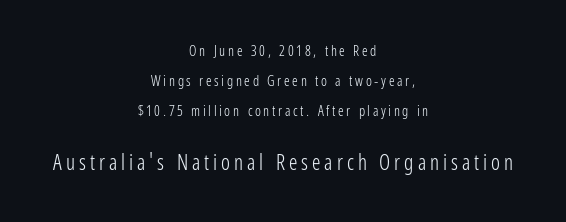
Q: Is the text bold? A: No.
Q: Is the text italic (slanted)? A: No, it is upright.
Q: Is the text underlined? A: No.
Q: How is the paragraph aligned? A: Centered.
Q: Is the spacing between lines tight, normal or loose? A: Loose.
Q: Which block of text is set in a larger size, the first (top) or the second (bottom)? A: The second (bottom) one.
